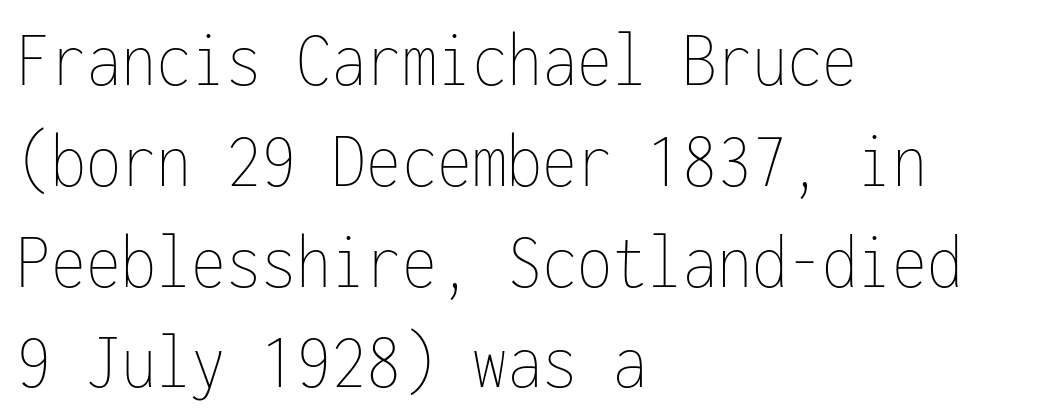
{"italic": "no", "bold": "no", "weight": "thin", "width": "condensed", "stroke_contrast": "low", "x_height": "medium", "monospaced": "yes", "underline": "no", "align": "left", "line_spacing": "normal", "line_spacing_ratio": 1.26, "letter_spacing": "normal", "letter_spacing_em": 0.0, "glyph_px": 80}
